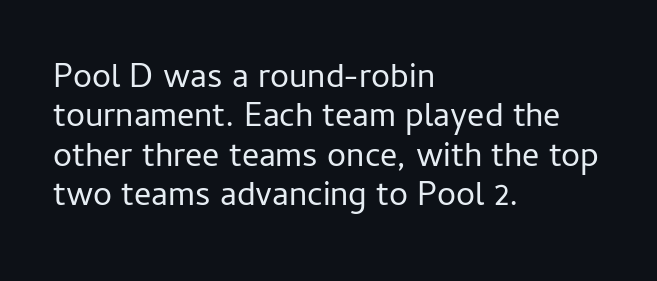
{"serif": "no", "italic": "no", "bold": "no", "weight": "regular", "width": "normal", "stroke_contrast": "low", "x_height": "medium", "monospaced": "no", "underline": "no", "align": "left", "line_spacing_ratio": 1.16, "letter_spacing": "normal", "letter_spacing_em": 0.0, "glyph_px": 34}
